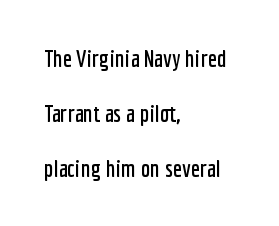
{"italic": "no", "underline": "no", "align": "left", "line_spacing": "loose", "line_spacing_ratio": 2.29, "letter_spacing": "normal", "letter_spacing_em": 0.0, "glyph_px": 24}
